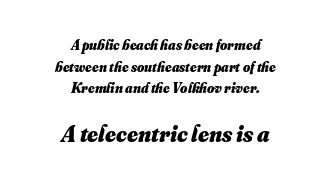
Q: Is the text bold? A: Yes.
Q: Is the text underlined? A: No.
Q: How is the paragraph aligned? A: Centered.
Q: Is the spacing between letters normal or unusually wide? A: Normal.
Q: Is the spacing between lines tight, normal or loose? A: Normal.
Q: Which block of text is set in a larger size, the first (top) or the second (bottom)? A: The second (bottom) one.
